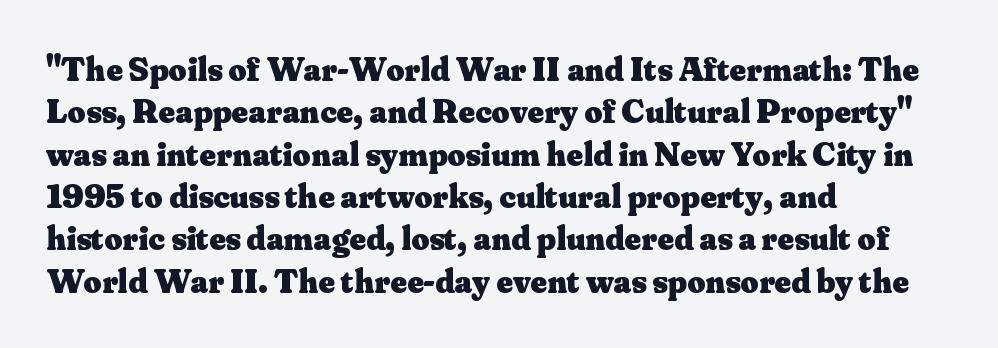
The image shows 35 px heavy serif type, upright; set left-aligned, line spacing 1.21x, normal letter spacing, not underlined; medium stroke contrast and a small x-height.
